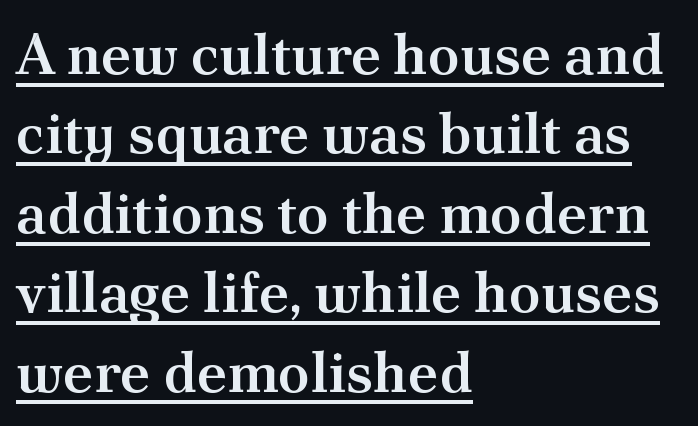
The horizontal fit of the characters is conventional and even. Think of a printed novel: that variable character pitch is what you see here. Classification — serif. In CSS terms this would be text-align: left. This is the in-between weight designers call semibold or demi.
